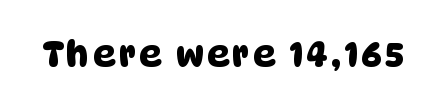
{"serif": "no", "width": "normal", "stroke_contrast": "low", "x_height": "large", "monospaced": "no", "underline": "no", "glyph_px": 35}
